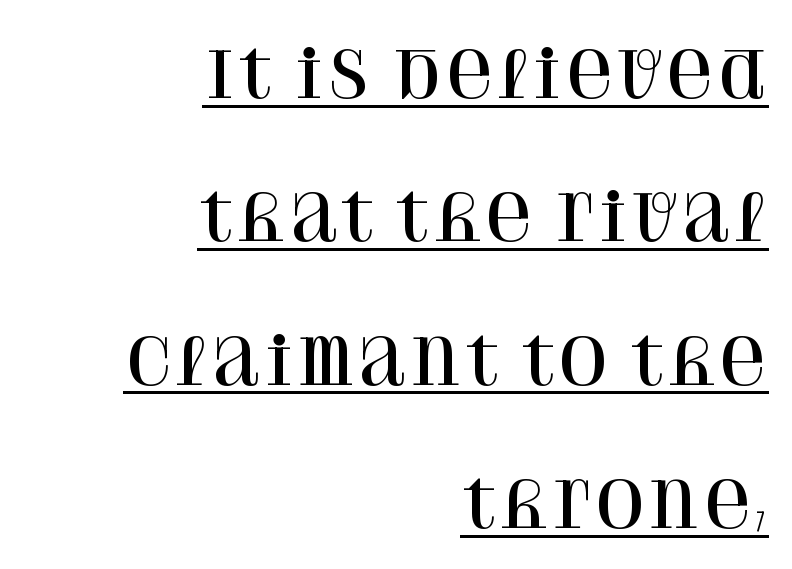
The image shows 64 px serif type, upright; set right-aligned, loose line spacing (2.24x), normal letter spacing, underlined; high stroke contrast and a large x-height.
